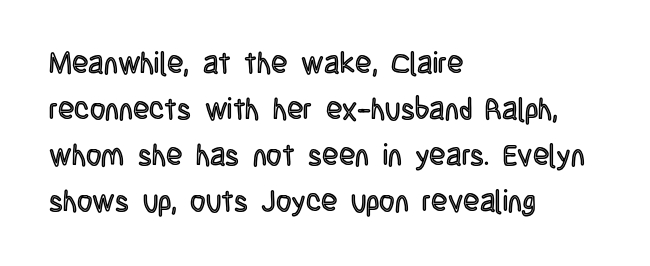
The typesetter chose a ragged-right arrangement here. Rule under the text: the space is simply empty. Here the designer chose a conventional face with non-uniform glyph widths. Italic? Not at all — the glyphs are vertical. Line spacing here is normal. Here the glyphs are tracked normally, forming tight word shapes.
